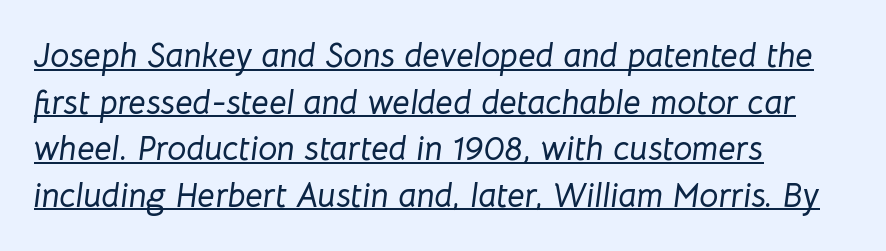
{"italic": "yes", "lean": "right", "slant_degrees": 8, "width": "normal", "stroke_contrast": "low", "x_height": "medium", "monospaced": "no", "underline": "yes", "align": "left", "line_spacing": "normal", "line_spacing_ratio": 1.37, "letter_spacing": "normal", "letter_spacing_em": 0.0, "glyph_px": 34}
